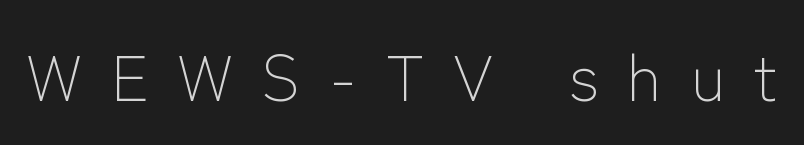
The image shows 66 px light sans-serif type, upright; set unusually wide letter spacing (+0.43 em), not underlined; low stroke contrast and a medium x-height.
